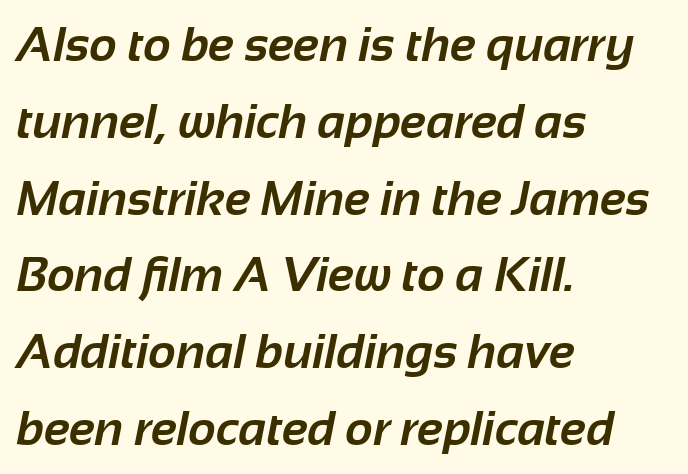
{"serif": "no", "bold": "yes", "weight": "bold", "width": "normal", "stroke_contrast": "low", "x_height": "medium", "monospaced": "no", "underline": "no", "align": "left", "line_spacing": "normal", "line_spacing_ratio": 1.6, "letter_spacing": "normal", "letter_spacing_em": 0.0, "glyph_px": 48}
